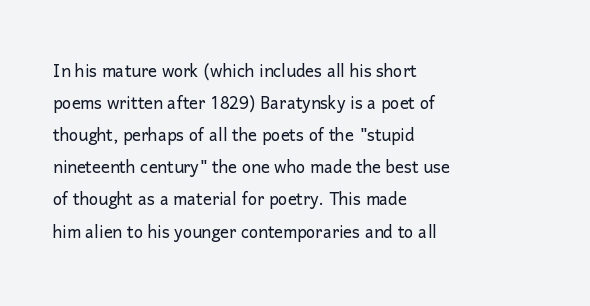
Weight: in the light-to-regular range. These lines keep a tight, regular rhythm from letter to letter. Any mark beneath the type? The region is blank. Left-aligned paragraph, ragged on the right. If you drew a line through each stem, it would be perfectly vertical. Honestly, the row spacing looks completely unremarkable.
